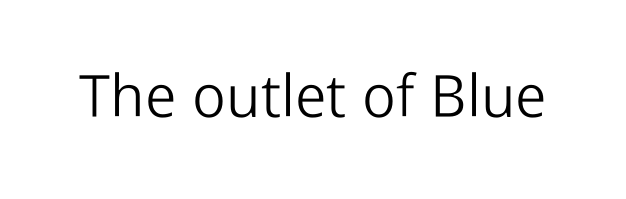
{"serif": "no", "italic": "no", "bold": "no", "weight": "light", "width": "normal", "stroke_contrast": "low", "x_height": "medium", "monospaced": "no", "underline": "no", "letter_spacing": "normal", "letter_spacing_em": 0.0, "glyph_px": 59}
